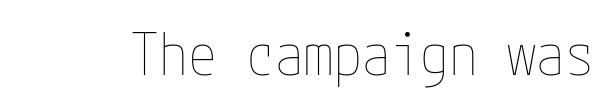
Q: Is the text bold? A: No.
Q: Is the text italic (slanted)? A: No, it is upright.
Q: Is the text underlined? A: No.
Q: Is the spacing between letters normal or unusually wide? A: Normal.
Q: Width (condensed, normal, or wide)? A: Condensed.
Q: Stroke contrast? A: Low.
Q: x-height? A: Medium.
